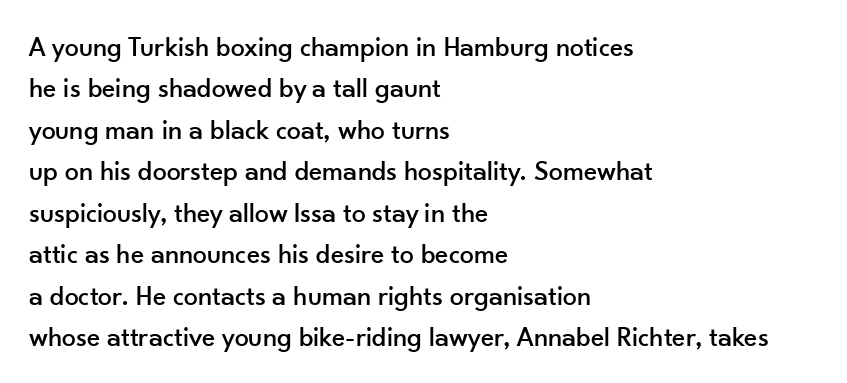
{"serif": "no", "italic": "no", "width": "normal", "stroke_contrast": "low", "x_height": "small", "monospaced": "no", "underline": "no", "align": "left", "line_spacing": "normal", "line_spacing_ratio": 1.48, "letter_spacing": "normal", "letter_spacing_em": 0.0, "glyph_px": 28}
